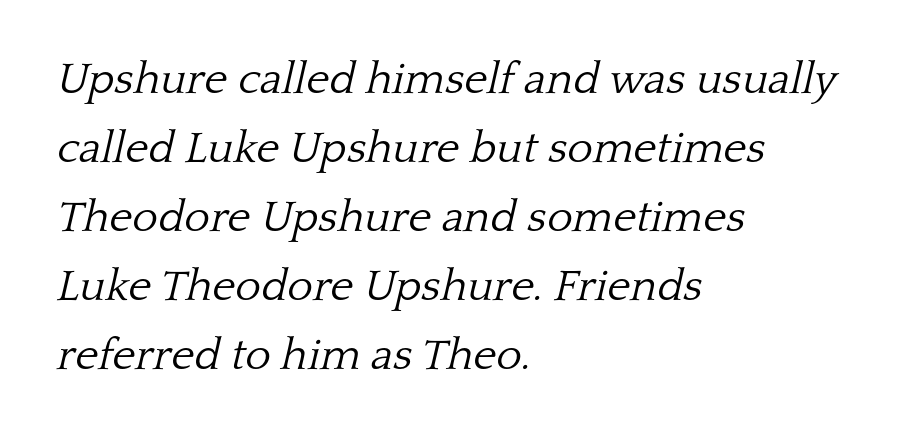
The gap between lines stays unmarked. This sample has the flowing, uneven cadence of proportional lettering. Heft: none added — not bold. The font's italic variant was chosen for this text.
